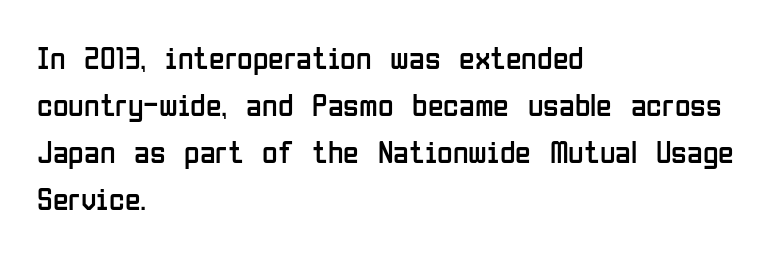
{"serif": "no", "italic": "no", "bold": "no", "weight": "regular", "width": "condensed", "stroke_contrast": "low", "x_height": "medium", "monospaced": "no", "underline": "no", "align": "left", "line_spacing": "normal", "line_spacing_ratio": 1.47, "letter_spacing": "normal", "letter_spacing_em": 0.0, "glyph_px": 32}
